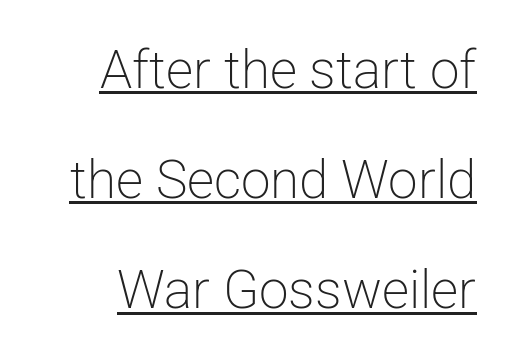
Q: Is the text bold? A: No.
Q: Is the text italic (slanted)? A: No, it is upright.
Q: Is the typeface a serif or a sans-serif typeface? A: Sans-serif.
Q: Is the text underlined? A: Yes.
Q: Is the spacing between letters normal or unusually wide? A: Normal.
Q: Is the spacing between lines tight, normal or loose? A: Loose.
Q: Width (condensed, normal, or wide)? A: Normal.
Q: Stroke contrast? A: Low.
Q: x-height? A: Medium.
Q: Monospaced? A: No.
